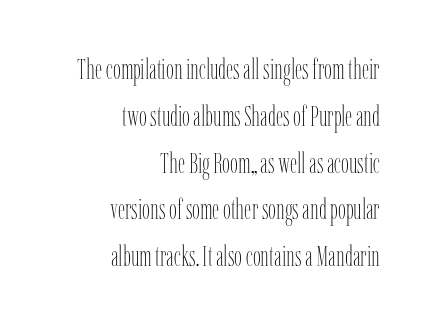
The image shows 28 px thin, condensed type, upright; set right-aligned, normal line spacing (1.67x), normal letter spacing, not underlined; low stroke contrast and a medium x-height.
